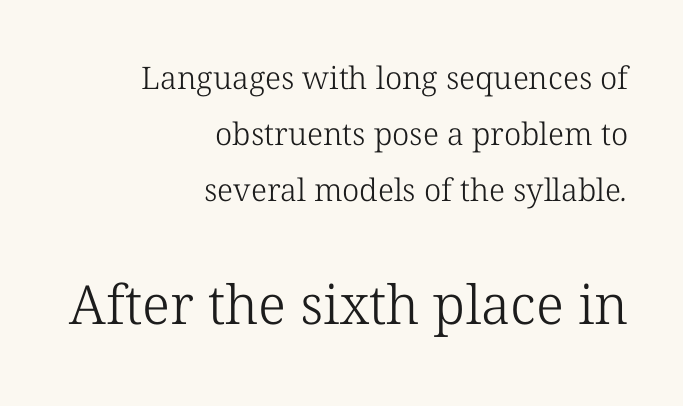
{"serif": "yes", "bold": "no", "weight": "light", "width": "normal", "stroke_contrast": "low", "x_height": "medium", "monospaced": "no", "underline": "no", "align": "right", "line_spacing_ratio": 1.8, "letter_spacing": "normal", "letter_spacing_em": 0.0, "larger_block": "second", "size_ratio": 1.74, "glyph_px": 54}
